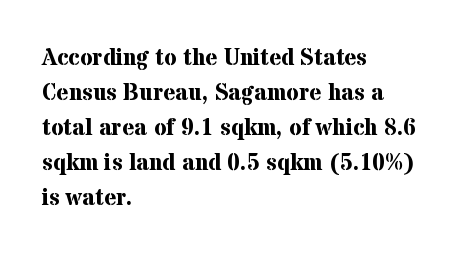
A normal amount of white space separates one row of letters from the next. The lines in this sample share a left origin and differ only in where they stop. Characters follow at the spacing the type designer built in. In terms of weight, the rendering is a true, heavy bold.
